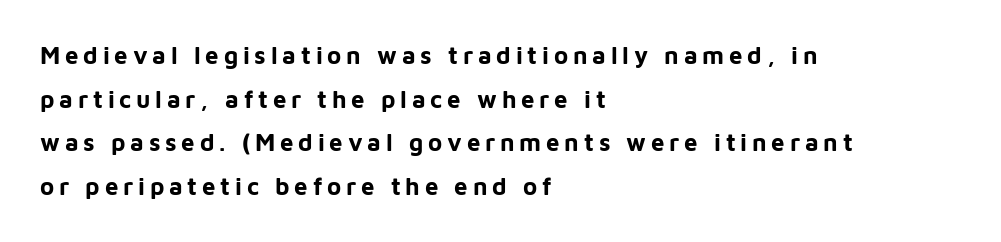
Q: Is the text bold? A: Yes.
Q: Is the text italic (slanted)? A: No, it is upright.
Q: Is the text underlined? A: No.
Q: How is the paragraph aligned? A: Left-aligned.
Q: Is the spacing between letters normal or unusually wide? A: Unusually wide.
